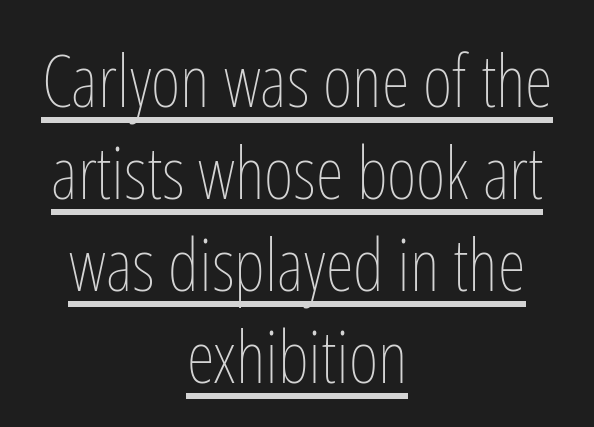
The image shows 72 px thin, condensed type, upright; set centered, normal line spacing (1.28x), normal letter spacing, underlined; low stroke contrast and a medium x-height.
